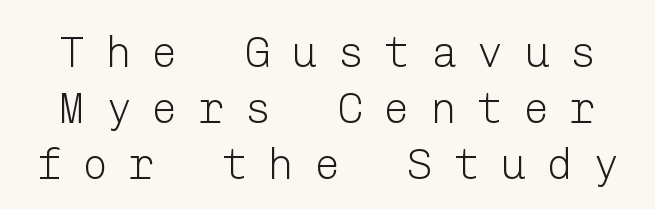
{"serif": "no", "italic": "no", "bold": "no", "weight": "light", "width": "normal", "stroke_contrast": "low", "x_height": "medium", "underline": "no", "line_spacing": "normal", "line_spacing_ratio": 1.3, "letter_spacing": "wide", "letter_spacing_em": 0.48, "glyph_px": 43}
